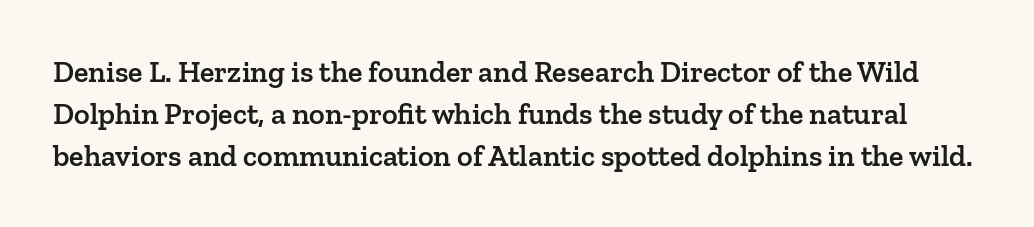
Q: Is the text bold? A: Semi-bold.
Q: Is the text italic (slanted)? A: No, it is upright.
Q: Is the typeface a serif or a sans-serif typeface? A: Serif.
Q: Is the text underlined? A: No.
Q: Is the spacing between letters normal or unusually wide? A: Normal.
Q: Is the spacing between lines tight, normal or loose? A: Normal.
Q: Width (condensed, normal, or wide)? A: Normal.
Q: Stroke contrast? A: Low.
Q: x-height? A: Medium.
Q: Monospaced? A: No.
